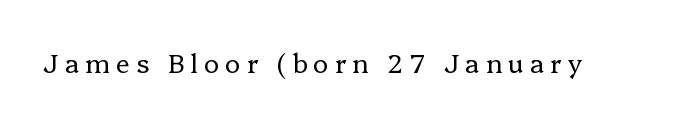
{"italic": "no", "bold": "no", "underline": "no", "letter_spacing": "wide", "letter_spacing_em": 0.23, "glyph_px": 26}
